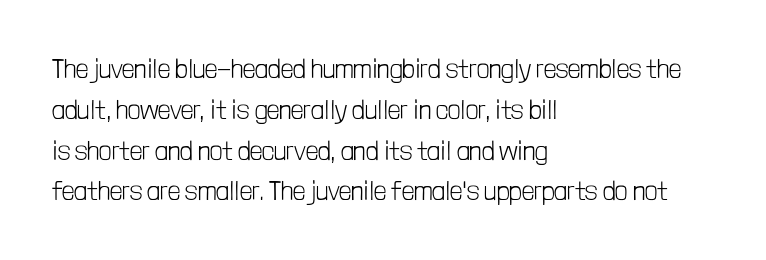
The image shows 27 px text type, upright; set left-aligned, normal line spacing (1.51x), normal letter spacing, not underlined.
